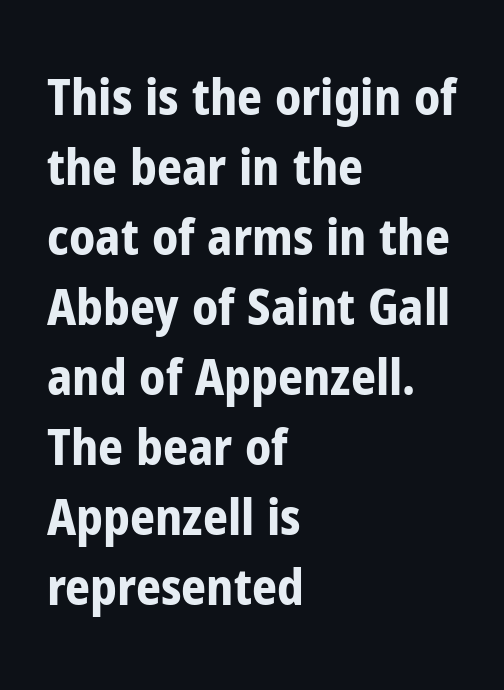
The font's upright variant was chosen for this text. Does the weight exceed regular? Yes, all the way to bold. Honestly, the letter spacing is just normal — you wouldn't notice it. The face used here is a sans, in the tradition of grotesques and geometrics.
